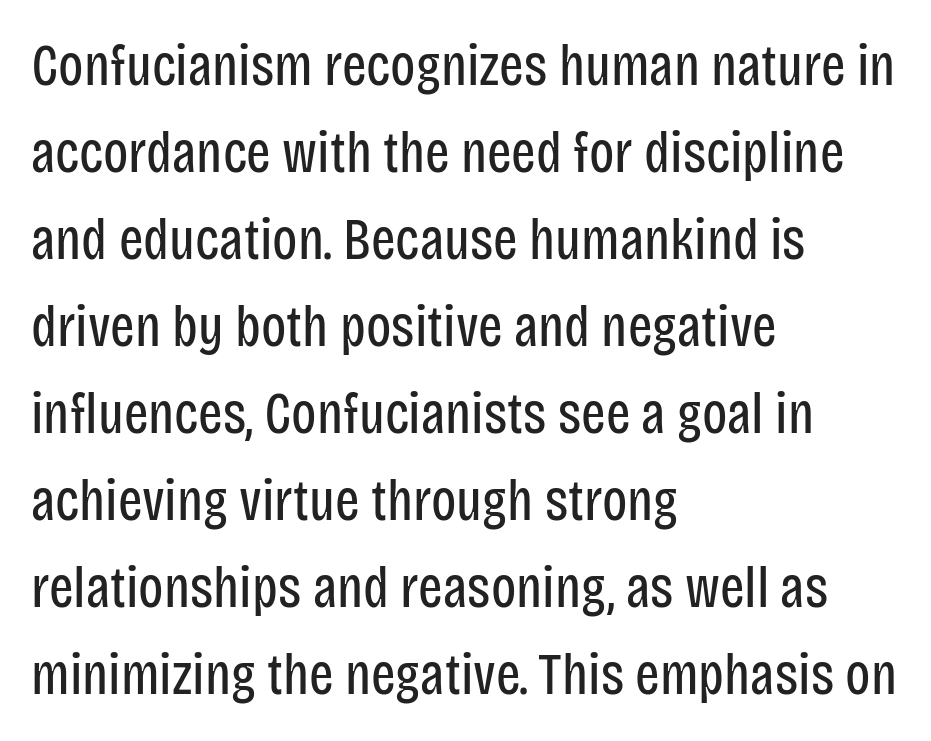
The image shows 58 px regular-weight, condensed sans-serif type, upright; set left-aligned, normal line spacing (1.5x), normal letter spacing, not underlined; low stroke contrast and a large x-height.
